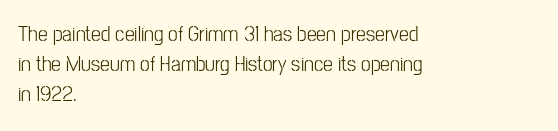
The image shows 22 px text type, upright; set left-aligned, normal line spacing (1.37x), normal letter spacing, not underlined.
